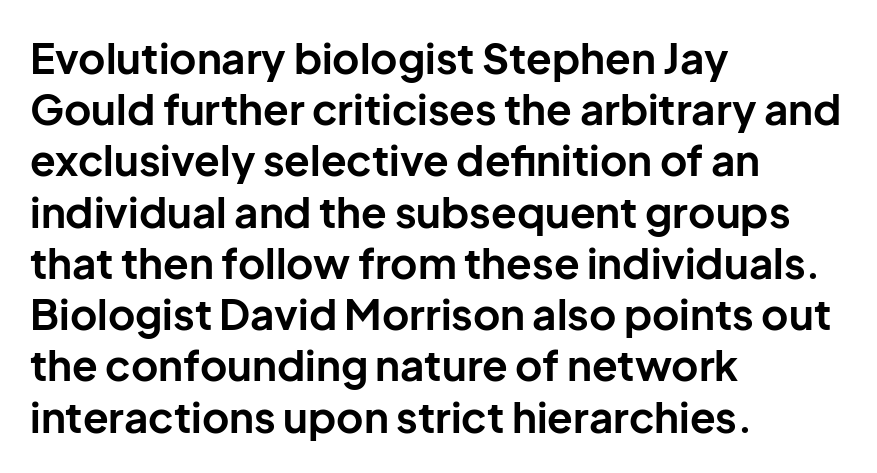
Q: Is the text bold? A: Yes.
Q: Is the text italic (slanted)? A: No, it is upright.
Q: Is the typeface a serif or a sans-serif typeface? A: Sans-serif.
Q: Is the text underlined? A: No.
Q: How is the paragraph aligned? A: Left-aligned.
Q: Is the spacing between letters normal or unusually wide? A: Normal.
Q: Width (condensed, normal, or wide)? A: Normal.
Q: Stroke contrast? A: Low.
Q: x-height? A: Medium.
Q: Monospaced? A: No.
